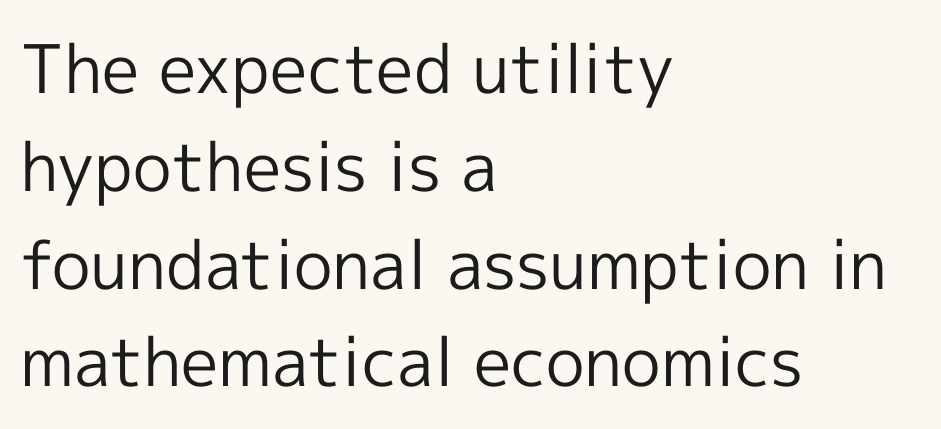
Q: Is the text bold? A: No.
Q: Is the text italic (slanted)? A: No, it is upright.
Q: Is the typeface a serif or a sans-serif typeface? A: Sans-serif.
Q: Is the text underlined? A: No.
Q: How is the paragraph aligned? A: Left-aligned.
Q: Is the spacing between letters normal or unusually wide? A: Normal.
Q: Is the spacing between lines tight, normal or loose? A: Normal.
Q: Width (condensed, normal, or wide)? A: Normal.
Q: x-height? A: Medium.
Q: Monospaced? A: No.
